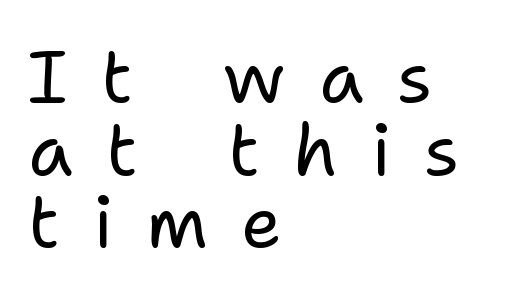
{"serif": "no", "italic": "no", "bold": "no", "weight": "regular", "width": "normal", "stroke_contrast": "low", "x_height": "medium", "monospaced": "no", "underline": "no", "align": "left", "line_spacing": "tight", "line_spacing_ratio": 1.01, "letter_spacing": "wide", "letter_spacing_em": 0.46, "glyph_px": 72}
